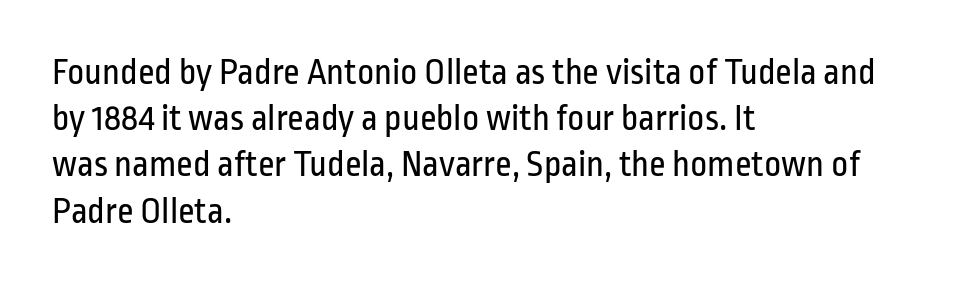
The image shows 37 px regular-weight, condensed sans-serif type, upright; set left-aligned, normal line spacing (1.25x), normal letter spacing, not underlined; low stroke contrast and a medium x-height.
